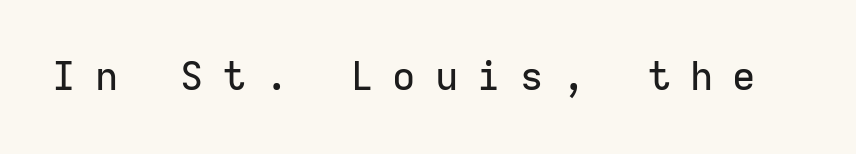
{"serif": "no", "italic": "no", "width": "normal", "stroke_contrast": "low", "x_height": "medium", "monospaced": "yes", "underline": "no", "letter_spacing": "wide", "letter_spacing_em": 0.49, "glyph_px": 39}
